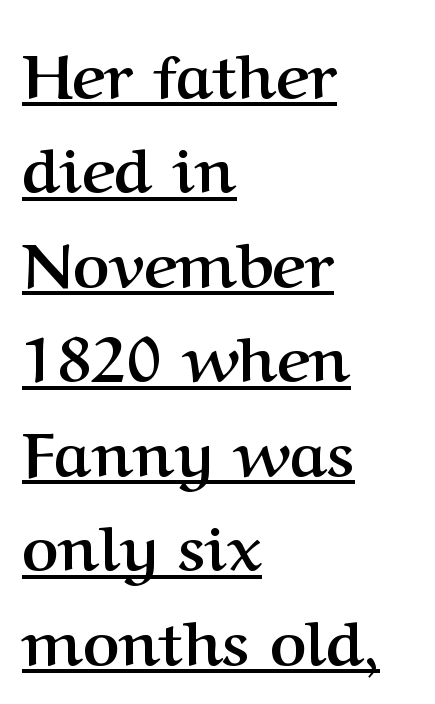
The image shows 63 px semibold serif type, upright; set left-aligned, normal line spacing (1.5x), normal letter spacing, underlined; medium stroke contrast and a medium x-height.
